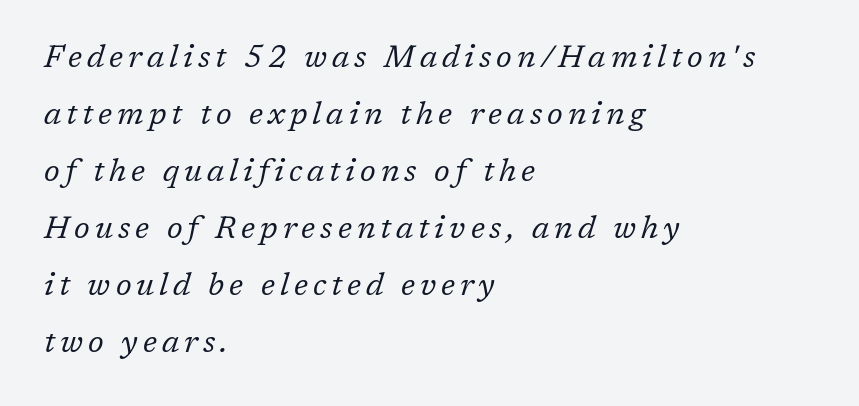
The image shows 31 px regular-weight serif type, italic (leaning right); set left-aligned, line spacing 1.84x, not underlined; low stroke contrast and a medium x-height.
